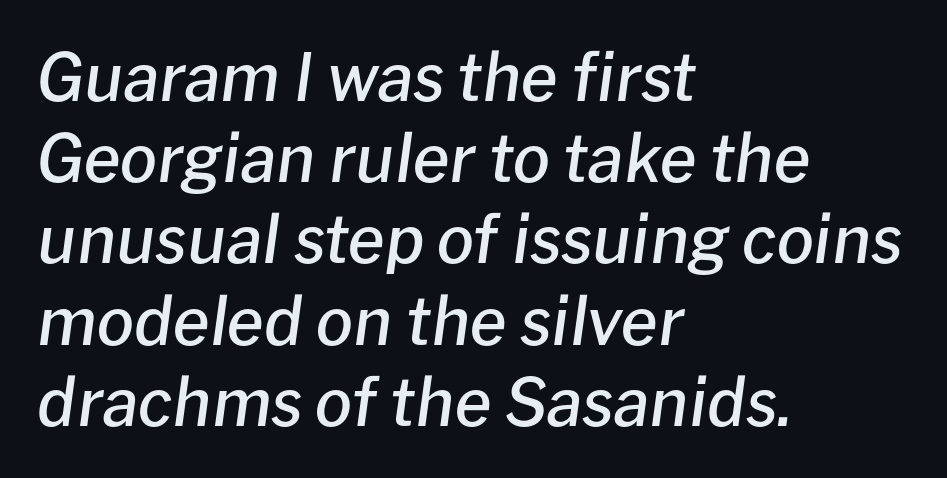
Q: Is the text bold? A: Semi-bold.
Q: Is the text italic (slanted)? A: Yes, it leans right by about 8 degrees.
Q: Is the text underlined? A: No.
Q: How is the paragraph aligned? A: Left-aligned.
Q: Is the spacing between letters normal or unusually wide? A: Normal.
Q: Width (condensed, normal, or wide)? A: Normal.
Q: Stroke contrast? A: Low.
Q: x-height? A: Medium.
Q: Monospaced? A: No.
